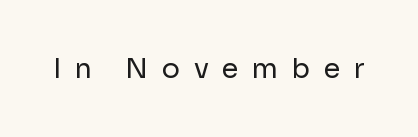
Q: Is the text bold? A: No.
Q: Is the text italic (slanted)? A: No, it is upright.
Q: Is the text underlined? A: No.
Q: Is the spacing between letters normal or unusually wide? A: Unusually wide.
